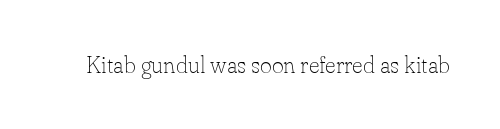
The image shows 23 px text type, upright; set normal letter spacing, not underlined.
